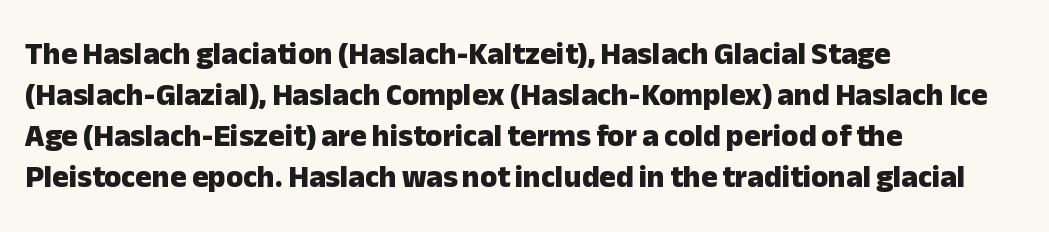
The image shows 31 px heavy sans-serif type, upright; set left-aligned, normal line spacing (1.32x), normal letter spacing, not underlined; low stroke contrast and a medium x-height.
